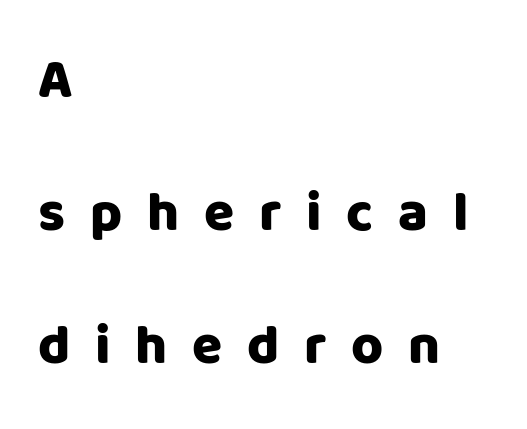
{"serif": "no", "italic": "no", "width": "normal", "stroke_contrast": "low", "x_height": "large", "monospaced": "no", "underline": "no", "align": "left", "line_spacing": "loose", "line_spacing_ratio": 2.43, "letter_spacing": "wide", "letter_spacing_em": 0.45, "glyph_px": 55}
